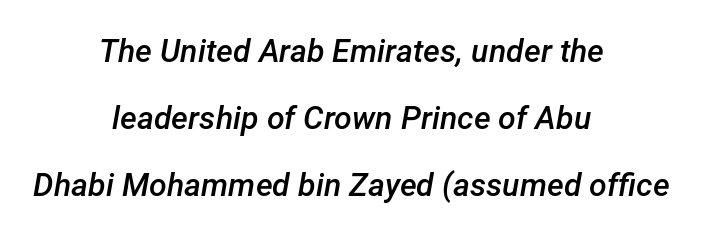
The image shows 32 px semibold type, italic (leaning right); set centered, loose line spacing (2.09x), normal letter spacing, not underlined; low stroke contrast and a medium x-height.
